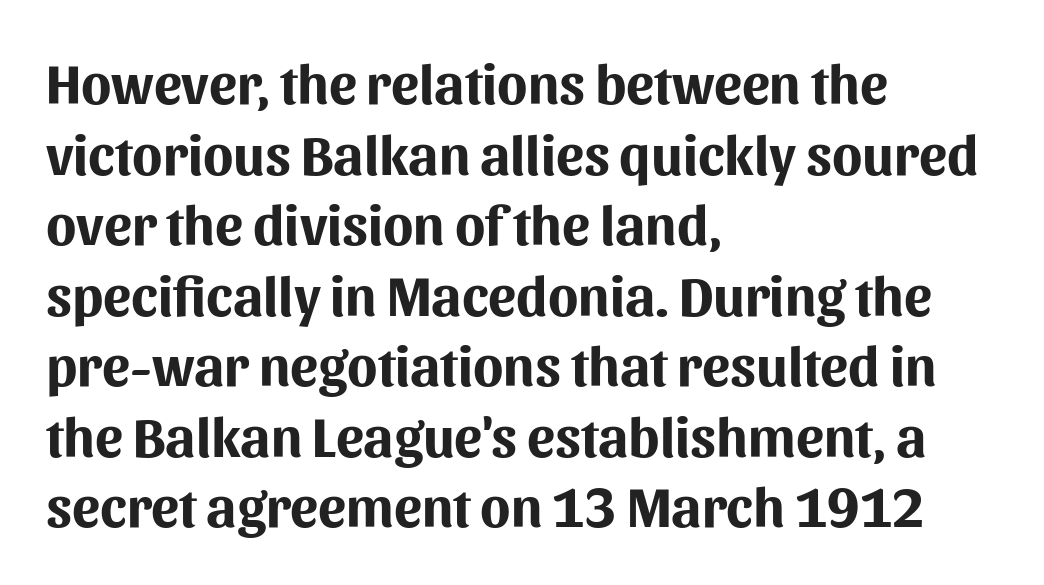
Q: Is the text bold? A: Yes.
Q: Is the text italic (slanted)? A: No, it is upright.
Q: Is the typeface a serif or a sans-serif typeface? A: Sans-serif.
Q: Is the text underlined? A: No.
Q: How is the paragraph aligned? A: Left-aligned.
Q: Is the spacing between letters normal or unusually wide? A: Normal.
Q: Is the spacing between lines tight, normal or loose? A: Normal.
Q: Width (condensed, normal, or wide)? A: Normal.
Q: Stroke contrast? A: Medium.
Q: x-height? A: Medium.
Q: Monospaced? A: No.
